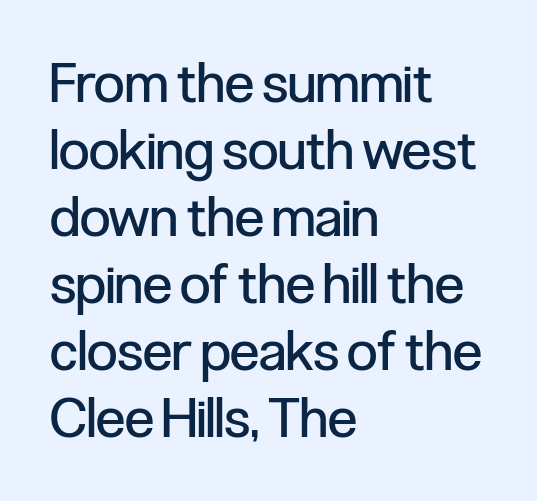
Here the glyphs are tracked normally, forming tight word shapes. Which margin do the lines hug? The left one — the right edge is uneven. Letterform terminals end flat and unadorned throughout the passage. A typesetter would call this proportional, since set widths differ per character.
